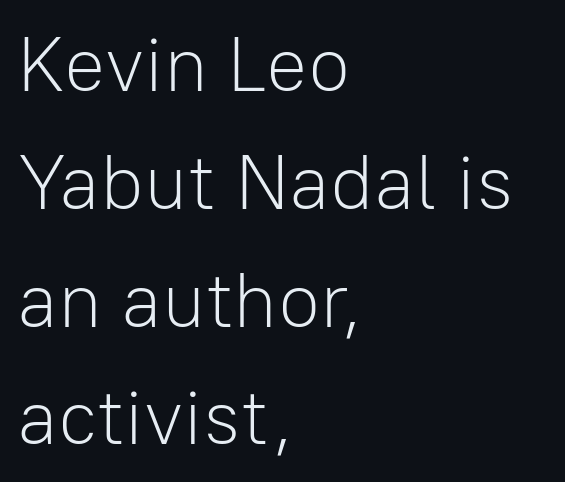
Q: Is the text bold? A: No.
Q: Is the text italic (slanted)? A: No, it is upright.
Q: Is the typeface a serif or a sans-serif typeface? A: Sans-serif.
Q: Is the text underlined? A: No.
Q: How is the paragraph aligned? A: Left-aligned.
Q: Is the spacing between letters normal or unusually wide? A: Normal.
Q: Is the spacing between lines tight, normal or loose? A: Normal.
Q: Width (condensed, normal, or wide)? A: Normal.
Q: Stroke contrast? A: Low.
Q: x-height? A: Medium.
Q: Monospaced? A: No.
